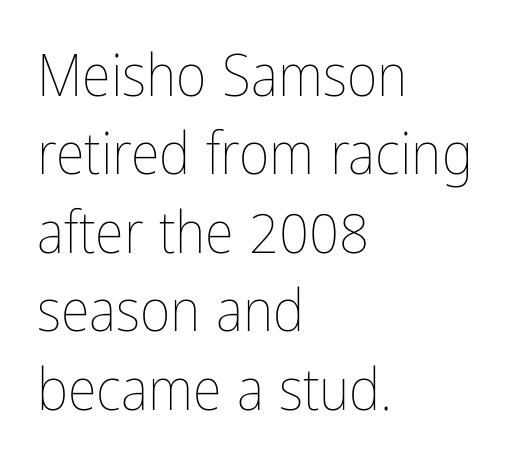
Q: Is the text bold? A: No.
Q: Is the text italic (slanted)? A: No, it is upright.
Q: Is the text underlined? A: No.
Q: How is the paragraph aligned? A: Left-aligned.
Q: Is the spacing between letters normal or unusually wide? A: Normal.
Q: Is the spacing between lines tight, normal or loose? A: Normal.
Q: Width (condensed, normal, or wide)? A: Condensed.
Q: Stroke contrast? A: Low.
Q: x-height? A: Medium.
Q: Monospaced? A: No.
